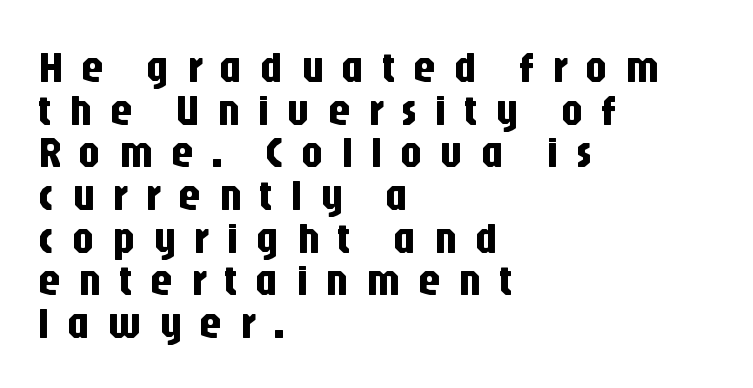
The image shows 44 px condensed sans-serif type, upright; set left-aligned, tight line spacing (0.97x), unusually wide letter spacing (+0.4 em), not underlined; low stroke contrast and a large x-height.
